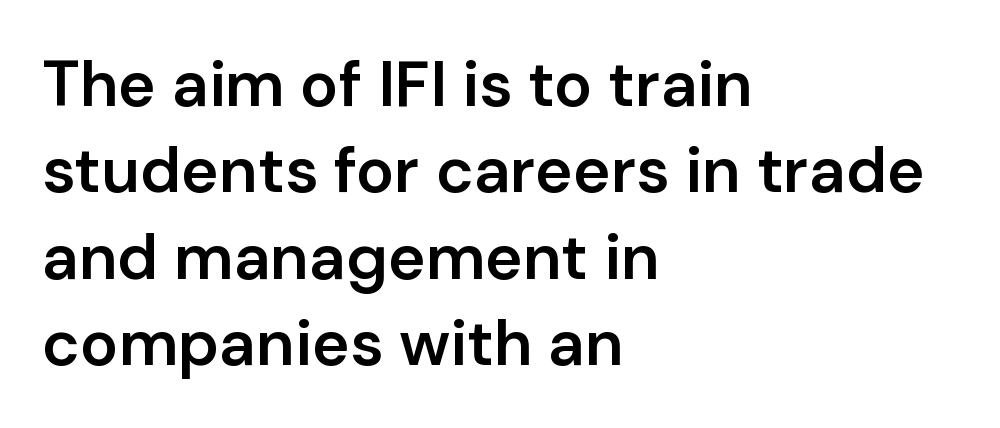
The image shows 64 px semibold sans-serif type, upright; set left-aligned, normal line spacing (1.35x), normal letter spacing, not underlined; low stroke contrast and a medium x-height.
